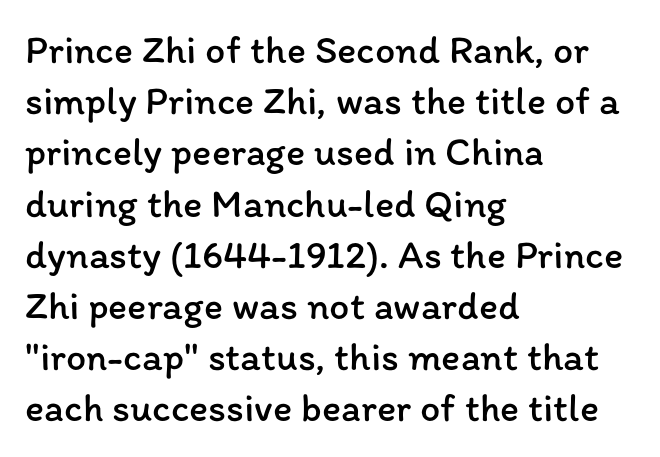
Underlining? Definitely not there. Proportional: the letters do not fall into vertical columns. Short and long lines alike share a common starting point at left. This block has exactly the height ordinary leading produces. The lettering stays uniformly vertical, giving the passage a roman look.
